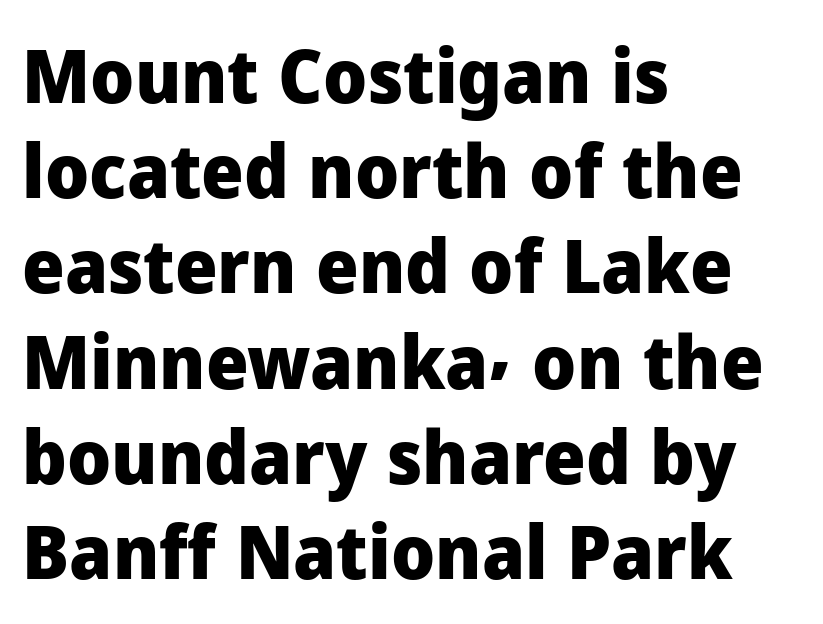
{"serif": "no", "italic": "no", "bold": "yes", "weight": "heavy", "width": "normal", "stroke_contrast": "low", "x_height": "medium", "monospaced": "no", "underline": "no", "align": "left", "line_spacing": "normal", "line_spacing_ratio": 1.27, "letter_spacing": "normal", "letter_spacing_em": 0.0, "glyph_px": 75}
